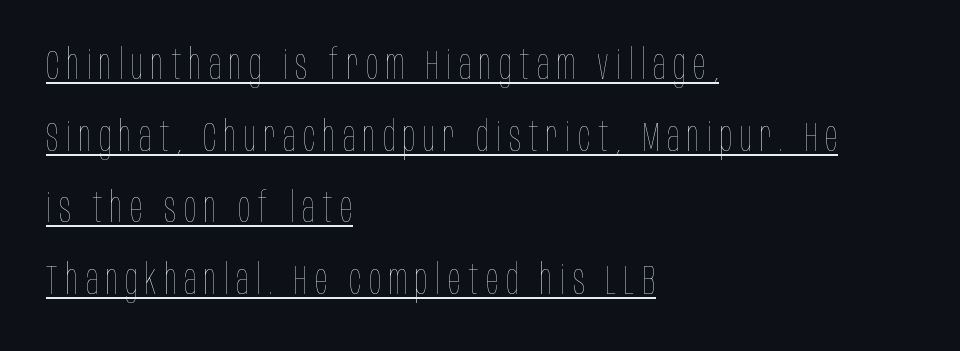
This reads as an unemphasized weight, regular at the heaviest. It's the straight-up-and-down kind of type. What decoration does the sample have? An underline. One-word summary of the alignment: left. Note the varied advance widths — an 'i' is clearly narrower than an 'm'.
